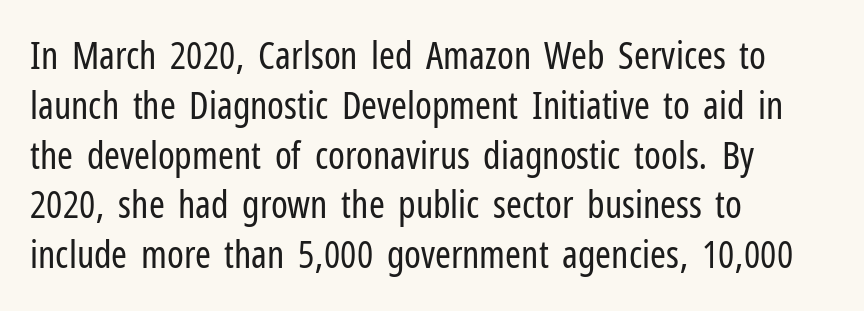
The strokes carry an ordinary text weight at most. Do the characters align in a grid? No, the font is proportional. Unmarked baselines from the first word to the last. The font's upright variant was chosen for this text.
